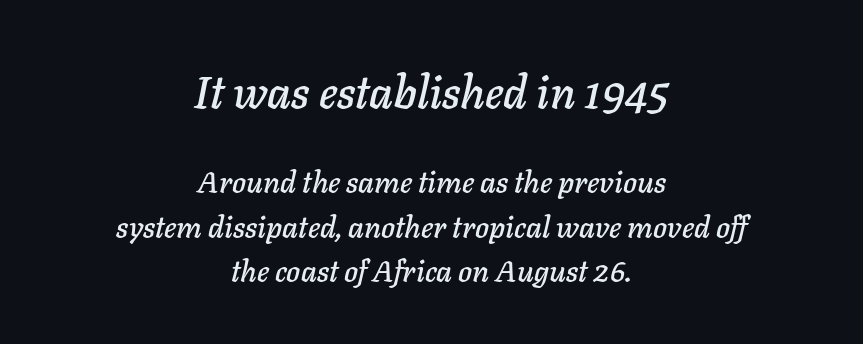
Q: Is the text italic (slanted)? A: Yes, it leans right by about 11 degrees.
Q: Is the text underlined? A: No.
Q: How is the paragraph aligned? A: Centered.
Q: Is the spacing between letters normal or unusually wide? A: Normal.
Q: Is the spacing between lines tight, normal or loose? A: Normal.
Q: Which block of text is set in a larger size, the first (top) or the second (bottom)? A: The first (top) one.
Q: Width (condensed, normal, or wide)? A: Normal.
Q: Stroke contrast? A: Low.
Q: x-height? A: Medium.
Q: Monospaced? A: No.
